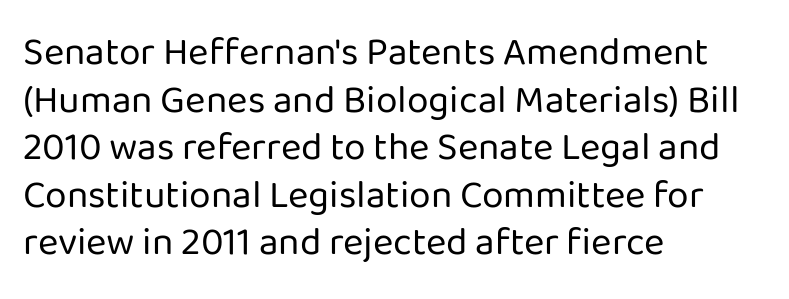
The image shows 39 px regular-weight sans-serif type, upright; set left-aligned, line spacing 1.22x, normal letter spacing, not underlined; low stroke contrast and a medium x-height.
